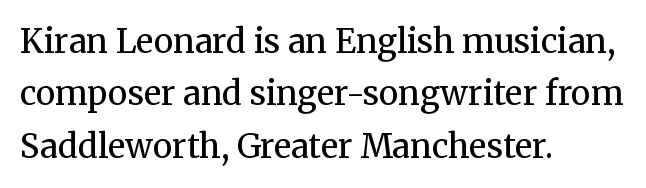
{"serif": "yes", "italic": "no", "bold": "no", "weight": "regular", "width": "normal", "stroke_contrast": "medium", "x_height": "medium", "monospaced": "no", "underline": "no", "align": "left", "line_spacing": "normal", "line_spacing_ratio": 1.59, "letter_spacing": "normal", "letter_spacing_em": 0.0, "glyph_px": 33}
